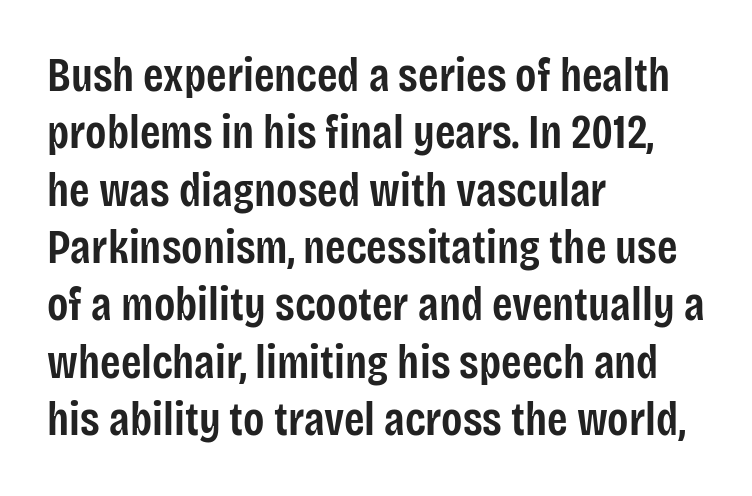
Visually the block forms a straight wall on the left and a jagged coastline on the right. Looks like regular typesetting: each glyph gets only the width it needs. A typesetter would mark this as roman, not italic. Typographically, this falls in the sans-serif category. Only glyphs here, with clear space below each row. No extra tracking has been applied to these lines.
